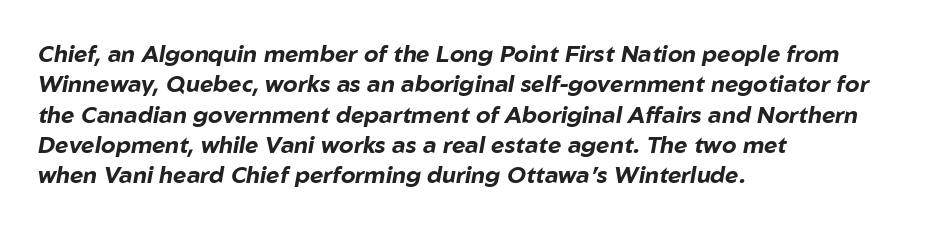
The image shows 23 px bold type, italic (leaning right); set left-aligned, normal line spacing (1.32x), normal letter spacing, not underlined.
